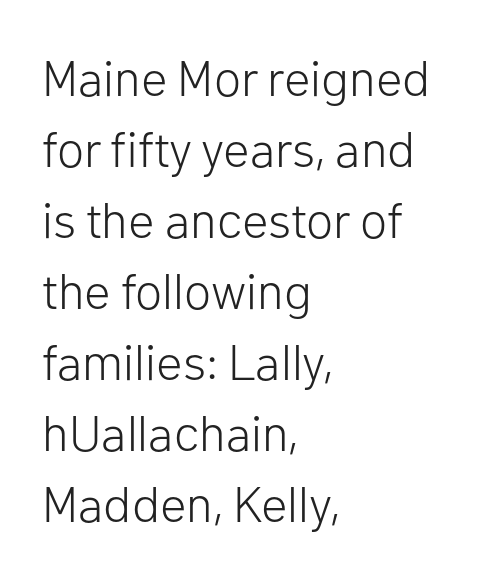
Q: Is the text bold? A: No.
Q: Is the text italic (slanted)? A: No, it is upright.
Q: Is the typeface a serif or a sans-serif typeface? A: Sans-serif.
Q: Is the text underlined? A: No.
Q: How is the paragraph aligned? A: Left-aligned.
Q: Is the spacing between letters normal or unusually wide? A: Normal.
Q: Is the spacing between lines tight, normal or loose? A: Normal.
Q: Width (condensed, normal, or wide)? A: Normal.
Q: Stroke contrast? A: Low.
Q: x-height? A: Medium.
Q: Monospaced? A: No.
